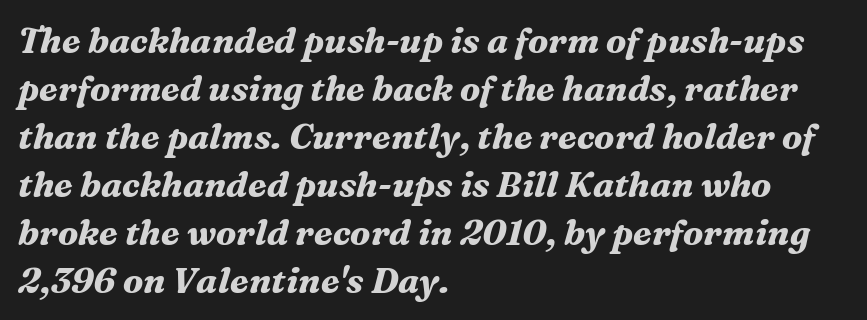
The image shows 35 px bold serif type, italic (leaning right); set left-aligned, normal line spacing (1.37x), normal letter spacing, not underlined; medium stroke contrast and a medium x-height.
